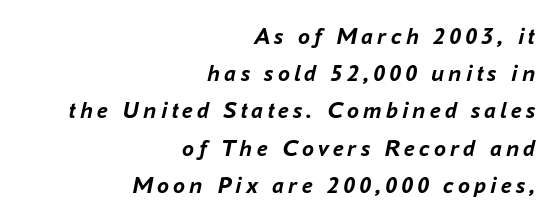
Q: Is the text bold? A: Yes.
Q: Is the text italic (slanted)? A: Yes, it leans right by about 16 degrees.
Q: Is the text underlined? A: No.
Q: How is the paragraph aligned? A: Right-aligned.
Q: Is the spacing between lines tight, normal or loose? A: Normal.
